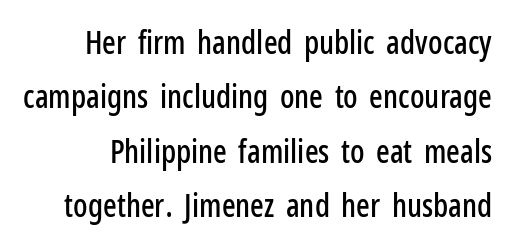
{"serif": "no", "italic": "no", "width": "condensed", "stroke_contrast": "low", "x_height": "medium", "monospaced": "no", "underline": "no", "line_spacing": "normal", "line_spacing_ratio": 1.7, "letter_spacing": "normal", "letter_spacing_em": 0.0, "glyph_px": 32}
